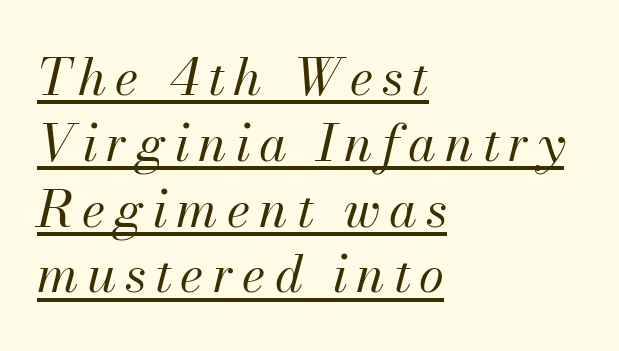
Q: Is the text bold? A: No.
Q: Is the text italic (slanted)? A: Yes, it leans right by about 13 degrees.
Q: Is the text underlined? A: Yes.
Q: How is the paragraph aligned? A: Left-aligned.
Q: Is the spacing between lines tight, normal or loose? A: Normal.
Q: Width (condensed, normal, or wide)? A: Normal.
Q: Stroke contrast? A: Medium.
Q: x-height? A: Small.
Q: Monospaced? A: No.
